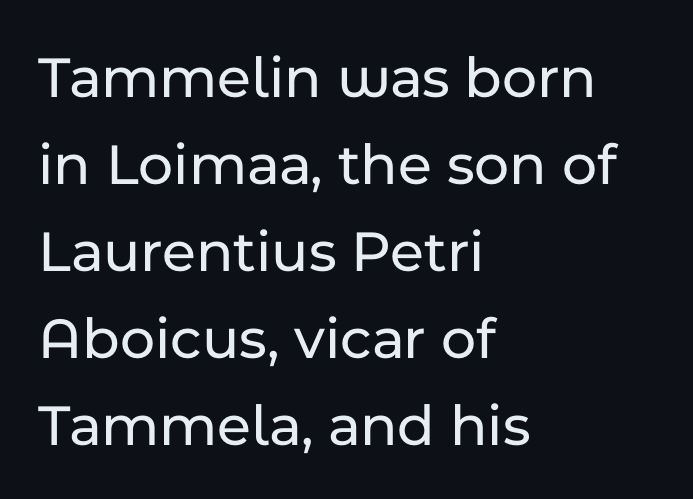
The image shows 60 px sans-serif type, upright; set left-aligned, normal line spacing (1.45x), normal letter spacing, not underlined; low stroke contrast and a medium x-height.
